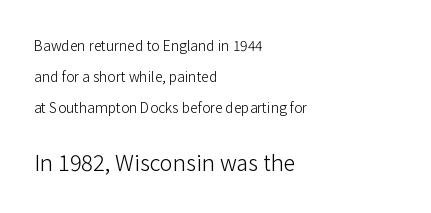
{"italic": "no", "bold": "no", "underline": "no", "align": "left", "line_spacing": "loose", "line_spacing_ratio": 2.23, "letter_spacing": "normal", "letter_spacing_em": 0.0, "larger_block": "second", "size_ratio": 1.57, "glyph_px": 22}
